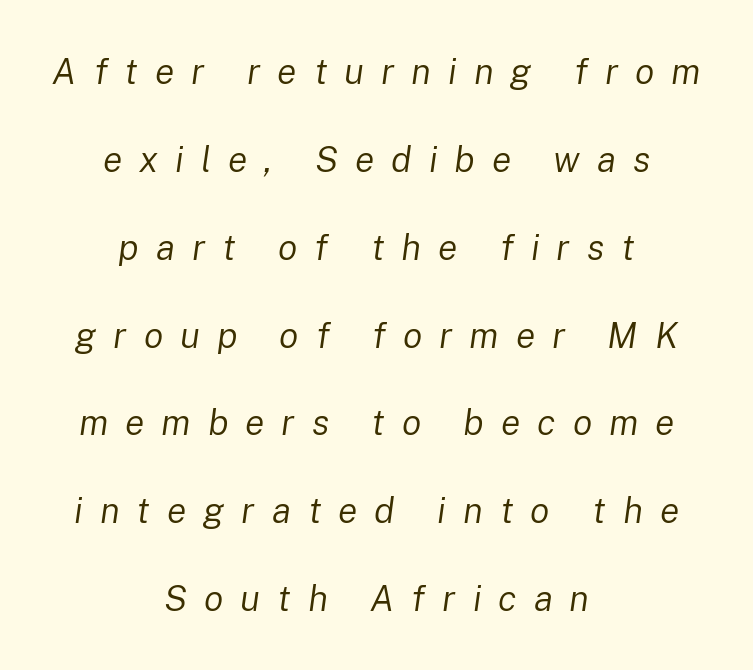
Note the varied advance widths — an 'i' is clearly narrower than an 'm'. Quick note: underline off. The axis of the letterforms is tilted away from vertical. This rendering uses center alignment, leaving both contours irregular but symmetric.
